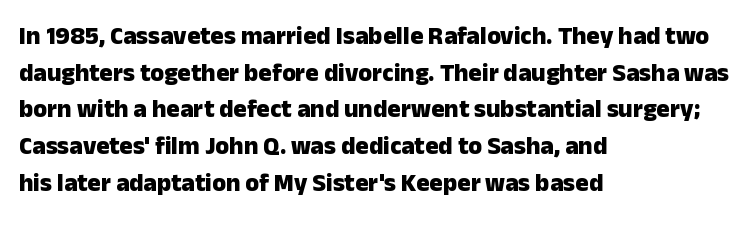
{"italic": "no", "bold": "yes", "underline": "no", "align": "left", "line_spacing": "normal", "line_spacing_ratio": 1.47, "letter_spacing": "normal", "letter_spacing_em": 0.0, "glyph_px": 25}
